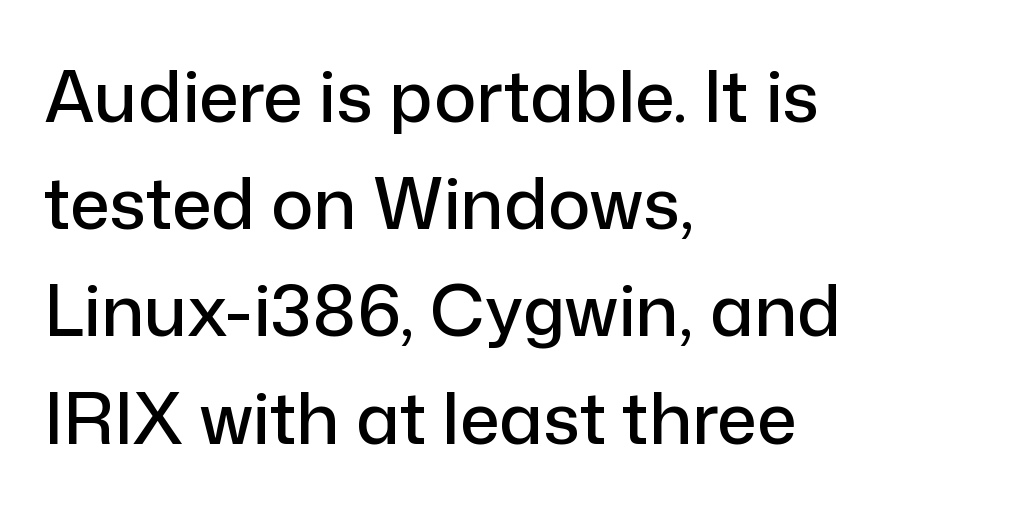
{"serif": "no", "italic": "no", "width": "normal", "stroke_contrast": "low", "x_height": "medium", "monospaced": "no", "underline": "no", "align": "left", "line_spacing": "normal", "line_spacing_ratio": 1.51, "letter_spacing": "normal", "letter_spacing_em": 0.0, "glyph_px": 71}
